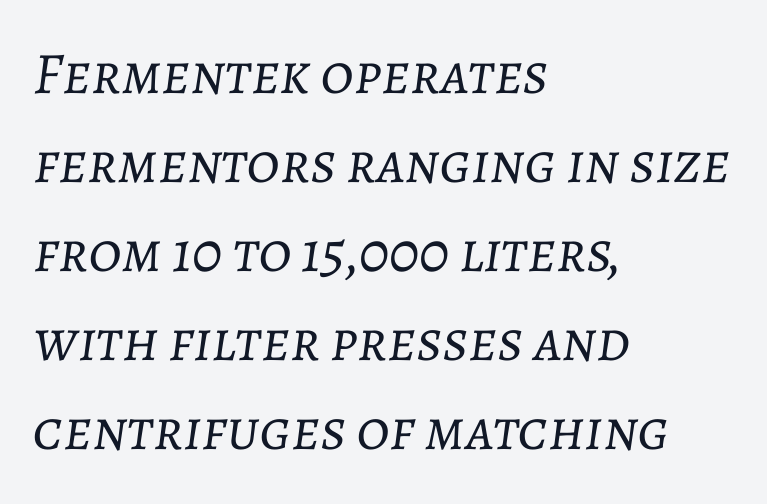
{"italic": "yes", "lean": "right", "slant_degrees": 7, "bold": "no", "weight": "light", "width": "normal", "stroke_contrast": "low", "x_height": "medium", "monospaced": "no", "underline": "no", "align": "left", "line_spacing": "normal", "line_spacing_ratio": 1.51, "letter_spacing": "normal", "letter_spacing_em": 0.0, "glyph_px": 59}
